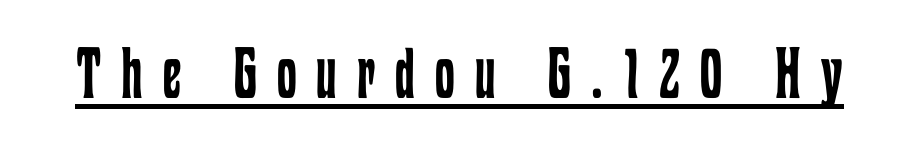
Ascenders rise straight up at ninety degrees. A rule runs beneath these lines of type. Tracking value appears strongly positive — letters spread wide. Nothing heavy about these letters — not bold at all.
